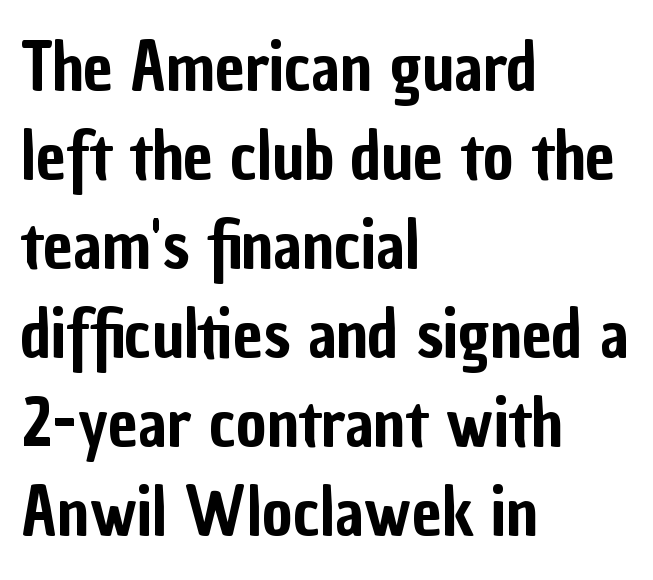
The strip under each line holds only bare page. You can tell it's not italic because the verticals are truly vertical. A typesetter would call this proportional, since set widths differ per character. Nothing unusual about the tracking: characters are spaced as the font intends.
